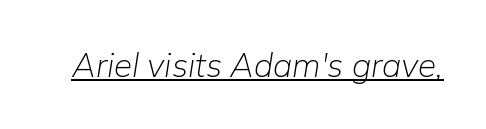
The image shows 33 px light type, italic (leaning right); set normal letter spacing, underlined; low stroke contrast and a medium x-height.
